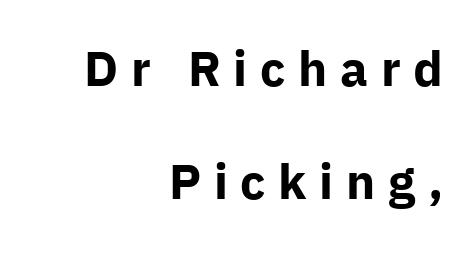
Q: Is the text bold? A: Yes.
Q: Is the text italic (slanted)? A: No, it is upright.
Q: Is the typeface a serif or a sans-serif typeface? A: Sans-serif.
Q: Is the text underlined? A: No.
Q: How is the paragraph aligned? A: Right-aligned.
Q: Is the spacing between letters normal or unusually wide? A: Unusually wide.
Q: Is the spacing between lines tight, normal or loose? A: Loose.
Q: Width (condensed, normal, or wide)? A: Normal.
Q: Stroke contrast? A: Low.
Q: x-height? A: Medium.
Q: Monospaced? A: No.
